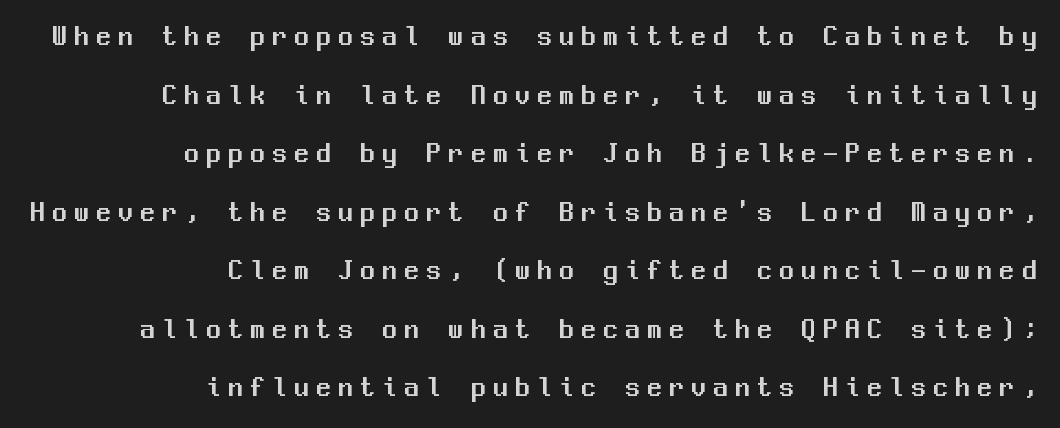
Q: Is the text italic (slanted)? A: No, it is upright.
Q: Is the typeface a serif or a sans-serif typeface? A: Sans-serif.
Q: Is the text underlined? A: No.
Q: How is the paragraph aligned? A: Right-aligned.
Q: Is the spacing between letters normal or unusually wide? A: Unusually wide.
Q: Is the spacing between lines tight, normal or loose? A: Loose.
Q: Width (condensed, normal, or wide)? A: Normal.
Q: Stroke contrast? A: Medium.
Q: x-height? A: Medium.
Q: Monospaced? A: Yes.
